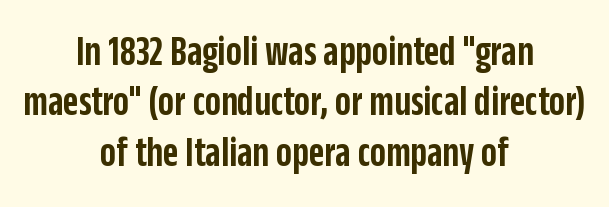
No feet cap the strokes, marking this as sans-serif type. Alignment: centered. The sample has been set in demibold, a notch under bold. Underline: absent.
